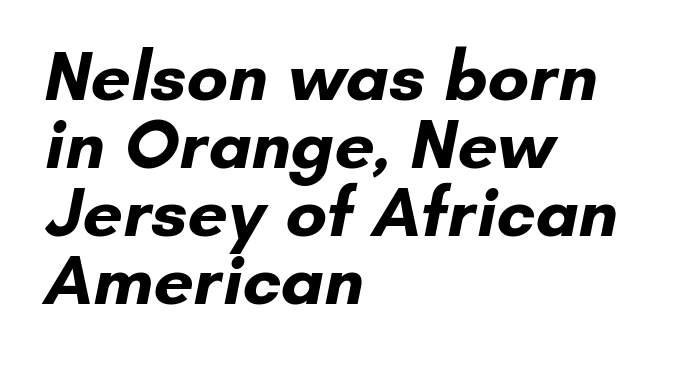
{"serif": "no", "bold": "yes", "weight": "bold", "width": "normal", "stroke_contrast": "low", "x_height": "small", "monospaced": "no", "underline": "no", "align": "left", "line_spacing": "tight", "line_spacing_ratio": 0.96, "letter_spacing": "normal", "letter_spacing_em": 0.0, "glyph_px": 71}
